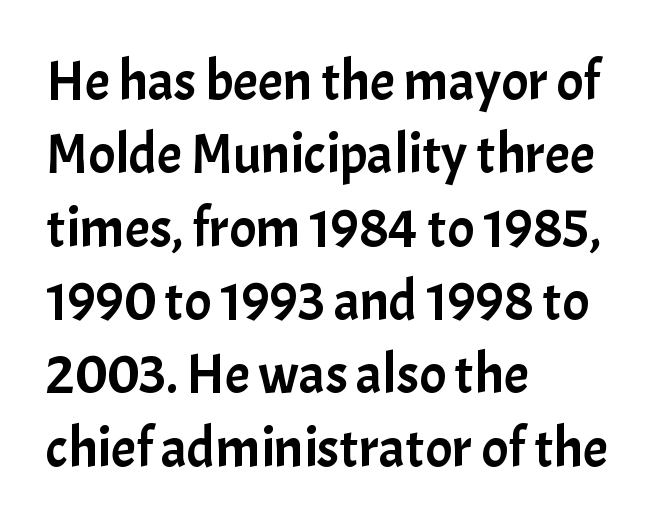
The image shows 56 px sans-serif type, upright; set left-aligned, normal line spacing (1.31x), normal letter spacing, not underlined; low stroke contrast and a medium x-height.
